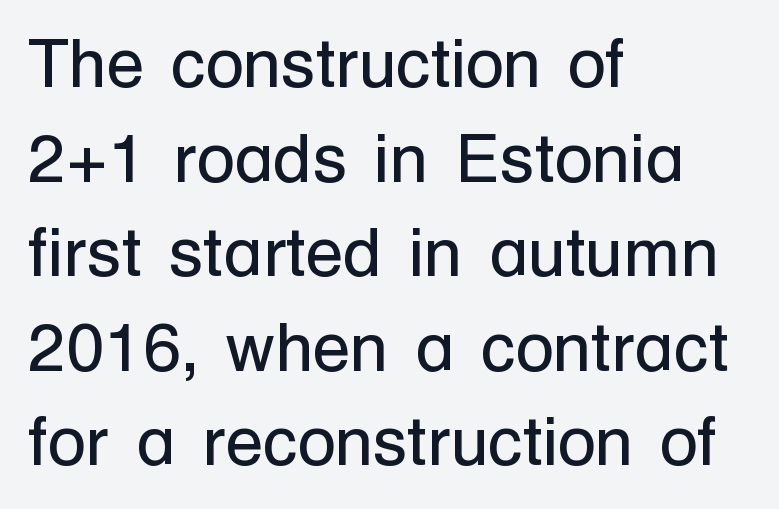
Teacher's note: observe the even left margin — that is flush-left alignment. Think standard paragraph weight, or any step lighter than that. The tracking reads as untouched default to a designer's eye. Classification — sans serif.
